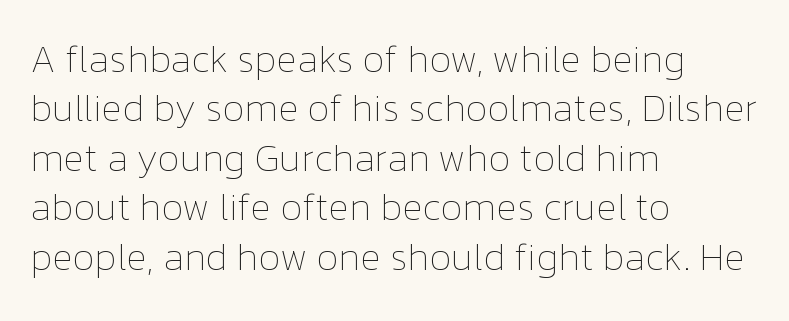
Casual observation: everything's shoved over to the left. Each new line begins a customary step beneath the previous one. The face used here is proportionally spaced, like ordinary book or web type. There is no visible air inserted between adjacent glyphs. The font is comparable to plain body text, perhaps lighter. The zone under the glyphs is completely vacant.
